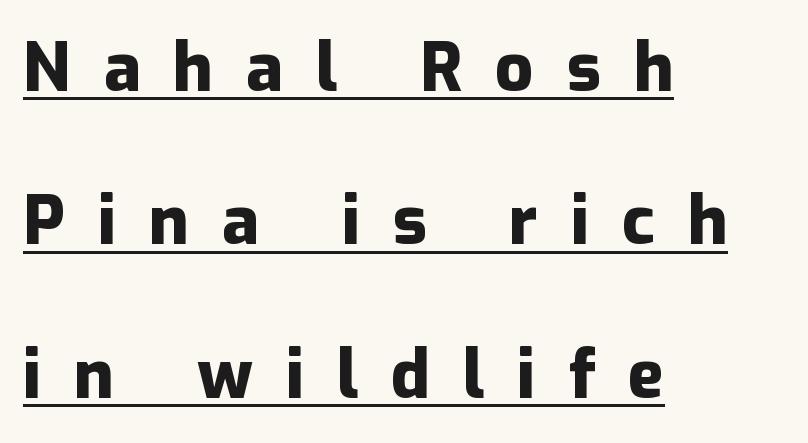
Layout note: lines flush left. Observe the absence of serifs on each vertical stroke in this sample. A typesetter would call this heavily tracked-out type. Students, observe the line beneath the letters — that is underlining. Heavy-handed strokes throughout: this text is bold.
